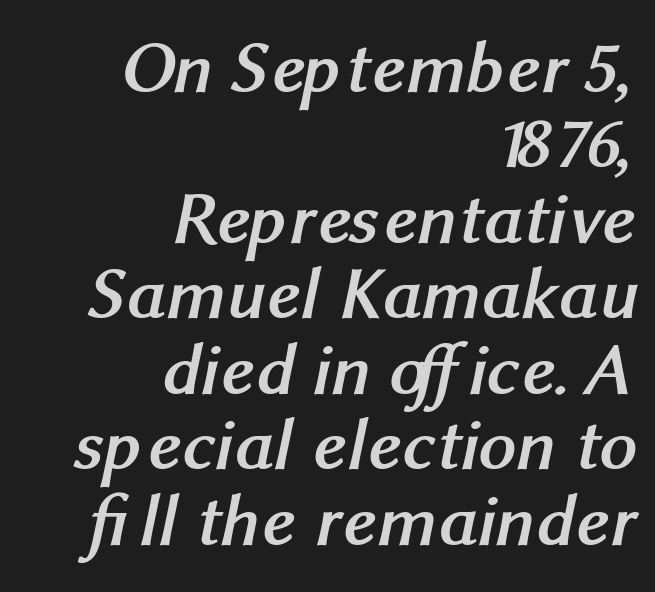
Q: Is the text bold? A: Yes.
Q: Is the typeface a serif or a sans-serif typeface? A: Sans-serif.
Q: Is the text underlined? A: No.
Q: How is the paragraph aligned? A: Right-aligned.
Q: Is the spacing between letters normal or unusually wide? A: Normal.
Q: Is the spacing between lines tight, normal or loose? A: Tight.
Q: Width (condensed, normal, or wide)? A: Normal.
Q: Stroke contrast? A: Medium.
Q: x-height? A: Medium.
Q: Monospaced? A: No.
